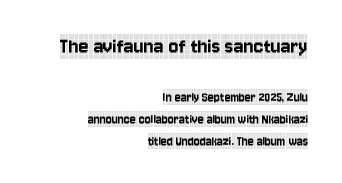
Q: Is the text italic (slanted)? A: No, it is upright.
Q: Is the text underlined? A: No.
Q: How is the paragraph aligned? A: Right-aligned.
Q: Is the spacing between letters normal or unusually wide? A: Normal.
Q: Is the spacing between lines tight, normal or loose? A: Normal.
Q: Which block of text is set in a larger size, the first (top) or the second (bottom)? A: The first (top) one.
